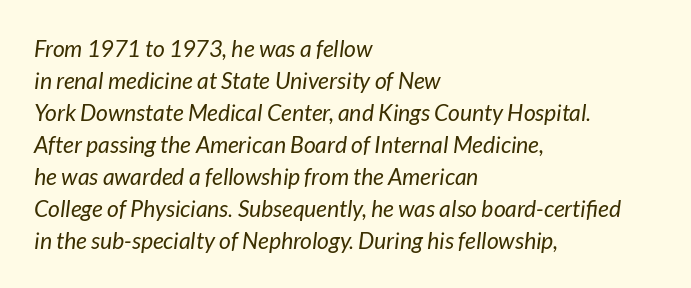
Q: Is the text bold? A: No.
Q: Is the text italic (slanted)? A: Yes, it leans right by about 7 degrees.
Q: Is the text underlined? A: No.
Q: How is the paragraph aligned? A: Left-aligned.
Q: Is the spacing between letters normal or unusually wide? A: Normal.
Q: Is the spacing between lines tight, normal or loose? A: Normal.
